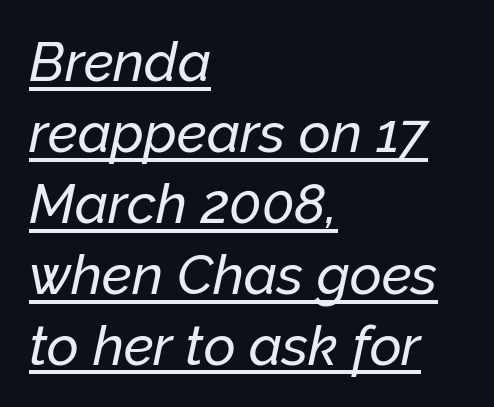
Q: Is the text italic (slanted)? A: Yes, it leans right by about 12 degrees.
Q: Is the text underlined? A: Yes.
Q: How is the paragraph aligned? A: Left-aligned.
Q: Is the spacing between letters normal or unusually wide? A: Normal.
Q: Is the spacing between lines tight, normal or loose? A: Normal.
Q: Width (condensed, normal, or wide)? A: Normal.
Q: Stroke contrast? A: Low.
Q: x-height? A: Medium.
Q: Monospaced? A: No.
